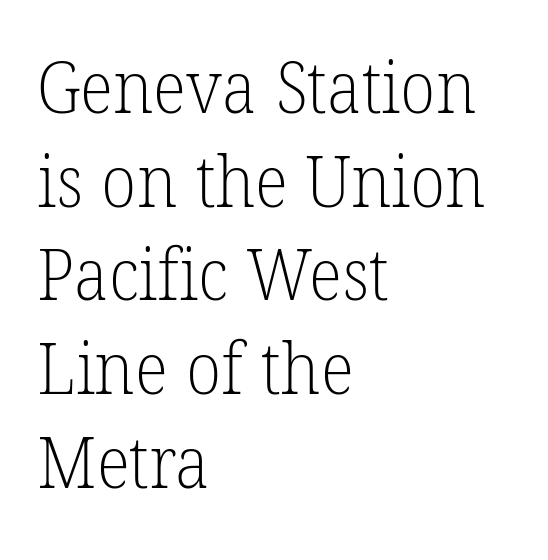
Classification — serif. Words float on clear page, feet unadorned. No extra tracking has been applied to these lines. Spacing verdict: proportional, widths tailored to each character. Evenly set lines give the paragraph a standard silhouette.
